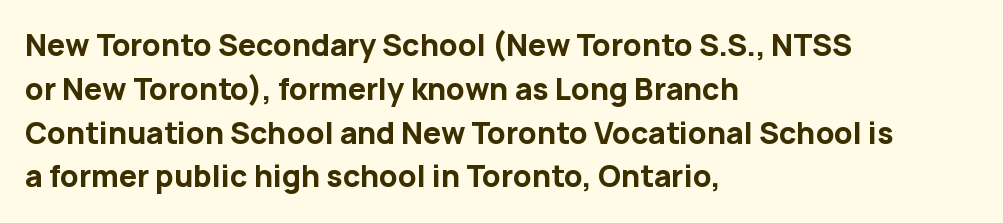
Q: Is the text bold? A: Yes.
Q: Is the text italic (slanted)? A: No, it is upright.
Q: Is the typeface a serif or a sans-serif typeface? A: Sans-serif.
Q: Is the text underlined? A: No.
Q: How is the paragraph aligned? A: Left-aligned.
Q: Is the spacing between letters normal or unusually wide? A: Normal.
Q: Is the spacing between lines tight, normal or loose? A: Normal.
Q: Width (condensed, normal, or wide)? A: Normal.
Q: Stroke contrast? A: Low.
Q: x-height? A: Medium.
Q: Monospaced? A: No.
